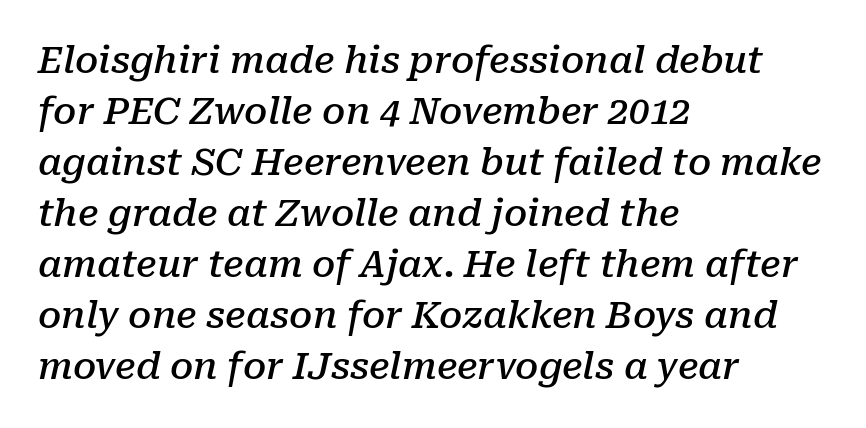
The vertical gap from one line to the next is medium. Typeset ragged right — the left edge is the straight one. The line texture is even and compact thanks to regular tracking. This is the in-between weight designers call semibold or demi. Check under the words: just untouched page. Slant detected: the letters are inclined.
